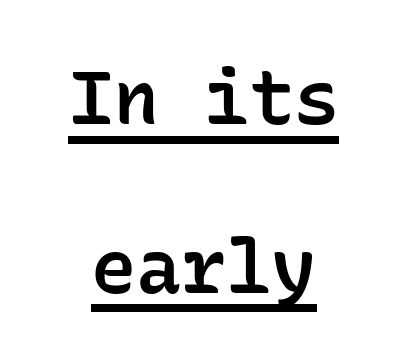
Q: Is the text bold? A: Semi-bold.
Q: Is the text italic (slanted)? A: No, it is upright.
Q: Is the typeface a serif or a sans-serif typeface? A: Sans-serif.
Q: Is the text underlined? A: Yes.
Q: Is the spacing between letters normal or unusually wide? A: Normal.
Q: Is the spacing between lines tight, normal or loose? A: Loose.
Q: Width (condensed, normal, or wide)? A: Normal.
Q: Stroke contrast? A: Low.
Q: x-height? A: Medium.
Q: Monospaced? A: Yes.
